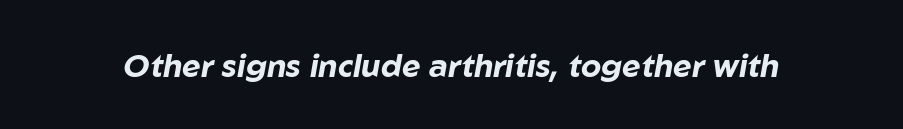
{"italic": "yes", "lean": "right", "slant_degrees": 10, "bold": "yes", "weight": "bold", "width": "normal", "stroke_contrast": "low", "x_height": "medium", "monospaced": "no", "underline": "no", "letter_spacing": "normal", "letter_spacing_em": 0.0, "glyph_px": 32}
